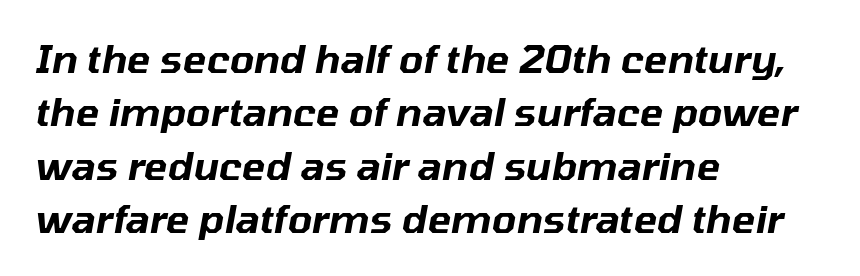
The image shows 39 px text type, italic (leaning right); set left-aligned, normal line spacing (1.37x), normal letter spacing, not underlined; low stroke contrast and a medium x-height.
